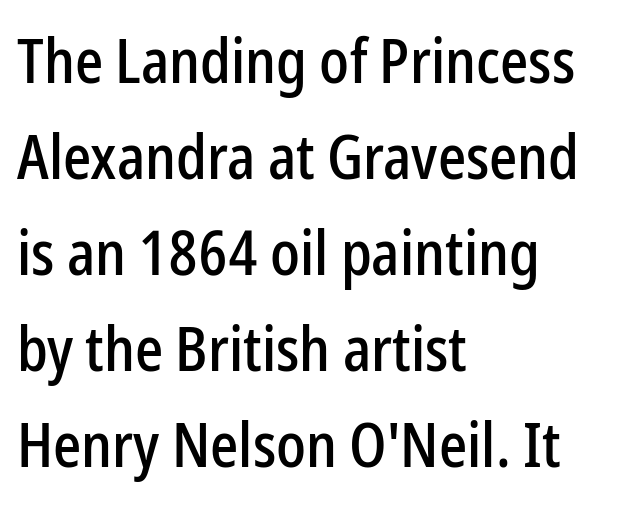
The image shows 62 px condensed sans-serif type, upright; set left-aligned, normal line spacing (1.55x), normal letter spacing, not underlined; low stroke contrast and a medium x-height.
